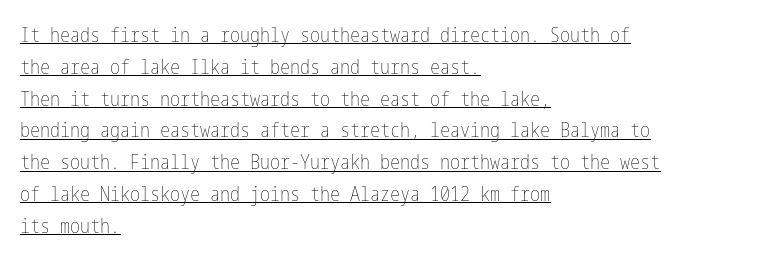
{"italic": "no", "bold": "no", "underline": "yes", "align": "left", "line_spacing": "normal", "line_spacing_ratio": 1.59, "letter_spacing": "normal", "letter_spacing_em": 0.0, "glyph_px": 20}
